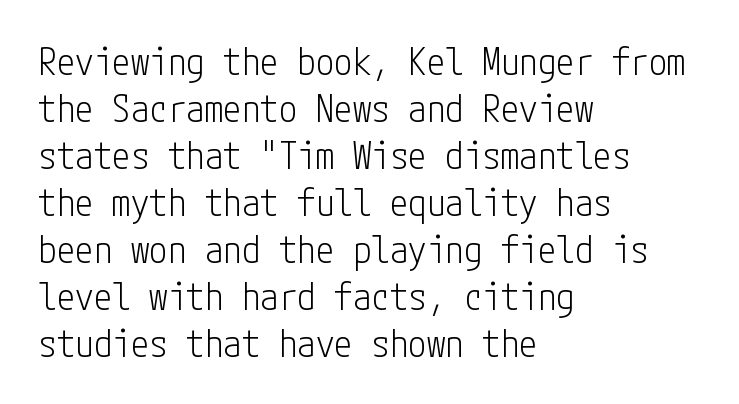
{"serif": "no", "italic": "no", "bold": "no", "weight": "light", "width": "condensed", "stroke_contrast": "low", "x_height": "medium", "underline": "no", "align": "left", "line_spacing": "normal", "line_spacing_ratio": 1.27, "letter_spacing": "normal", "letter_spacing_em": 0.0, "glyph_px": 37}
